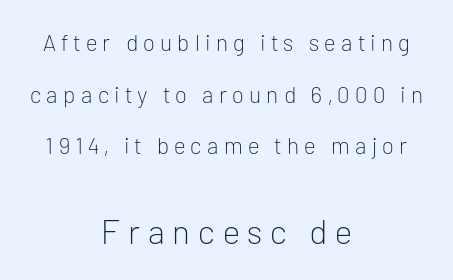
Q: Is the text bold? A: No.
Q: Is the text italic (slanted)? A: No, it is upright.
Q: Is the typeface a serif or a sans-serif typeface? A: Sans-serif.
Q: Is the text underlined? A: No.
Q: How is the paragraph aligned? A: Centered.
Q: Is the spacing between letters normal or unusually wide? A: Unusually wide.
Q: Is the spacing between lines tight, normal or loose? A: Loose.
Q: Which block of text is set in a larger size, the first (top) or the second (bottom)? A: The second (bottom) one.
Q: Width (condensed, normal, or wide)? A: Normal.
Q: Stroke contrast? A: Low.
Q: x-height? A: Medium.
Q: Monospaced? A: No.
